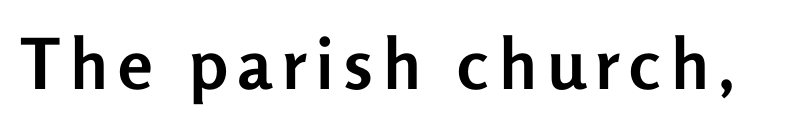
{"serif": "no", "italic": "no", "bold": "yes", "weight": "semibold", "width": "normal", "stroke_contrast": "low", "x_height": "medium", "monospaced": "no", "underline": "no", "glyph_px": 70}
